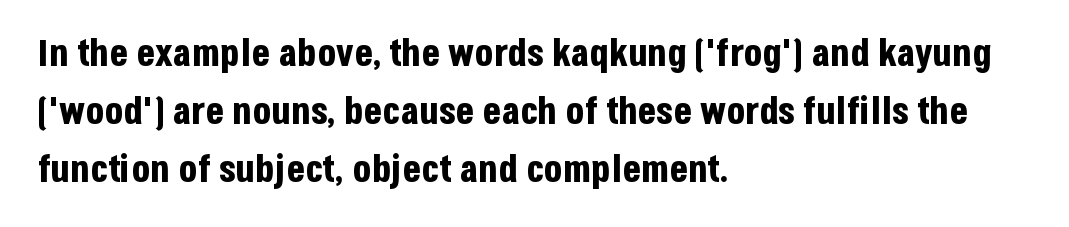
No feet cap the strokes, marking this as sans-serif type. A roman cut, with each character standing at attention. A clean baseline with only descenders dipping below it. The vertical gap from one line to the next is medium. Compared with an ordinary text face, these strokes are far heavier — a full bold.
